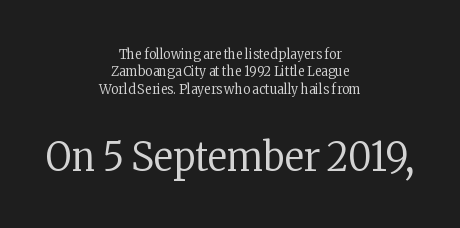
Posture: straight, roman, zero tilt. Is the type heavy? It reads as light-to-regular instead. The rendering uses natural spacing where letterforms have individual widths. Each letter's strokes conclude with small projecting serifs. The text block is weighted toward neither margin, spreading evenly from the middle.
